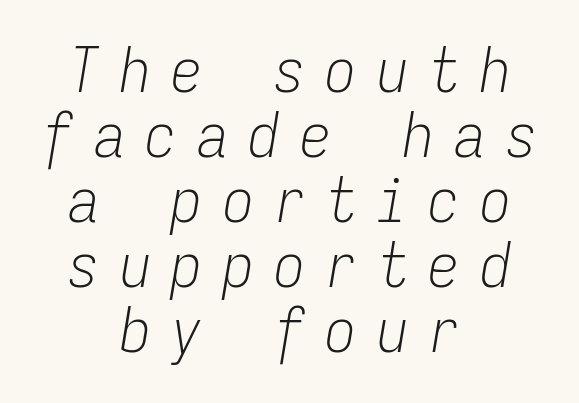
The image shows 62 px light, condensed type, italic (leaning right), monospaced; set centered, tight line spacing (1.05x), unusually wide letter spacing (+0.33 em), not underlined; low stroke contrast and a medium x-height.
